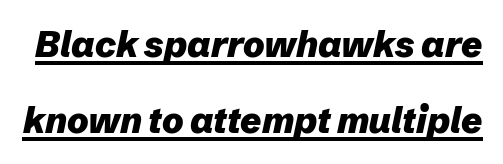
The image shows 36 px heavy type, italic (leaning right); set loose line spacing (2.1x), normal letter spacing, underlined; low stroke contrast and a medium x-height.
